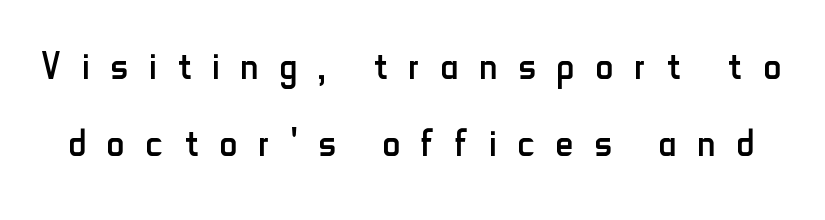
The image shows 49 px regular-weight, condensed sans-serif type, upright; set normal line spacing (1.57x), unusually wide letter spacing (+0.43 em), not underlined; low stroke contrast and a small x-height.
